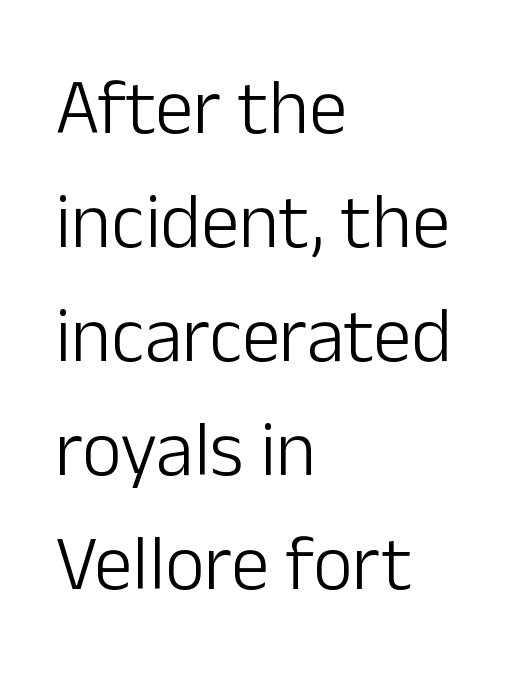
Q: Is the text bold? A: No.
Q: Is the text italic (slanted)? A: No, it is upright.
Q: Is the typeface a serif or a sans-serif typeface? A: Sans-serif.
Q: Is the text underlined? A: No.
Q: How is the paragraph aligned? A: Left-aligned.
Q: Is the spacing between letters normal or unusually wide? A: Normal.
Q: Is the spacing between lines tight, normal or loose? A: Normal.
Q: Width (condensed, normal, or wide)? A: Normal.
Q: Stroke contrast? A: Low.
Q: x-height? A: Medium.
Q: Monospaced? A: No.
